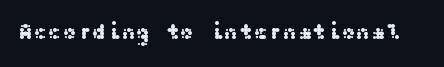
{"italic": "no", "underline": "no", "letter_spacing": "normal", "letter_spacing_em": 0.0, "glyph_px": 22}
